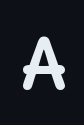
The image shows 70 px bold type, upright; set unusually wide letter spacing (+0.47 em), not underlined; a large x-height.
